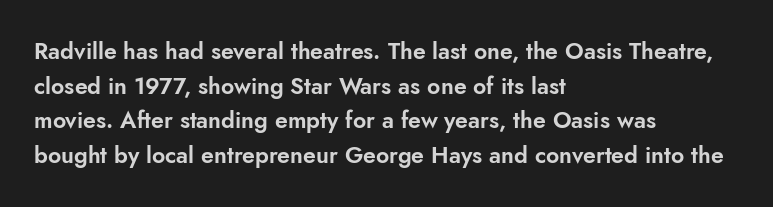
Q: Is the text italic (slanted)? A: No, it is upright.
Q: Is the text underlined? A: No.
Q: How is the paragraph aligned? A: Left-aligned.
Q: Is the spacing between letters normal or unusually wide? A: Normal.
Q: Is the spacing between lines tight, normal or loose? A: Normal.
